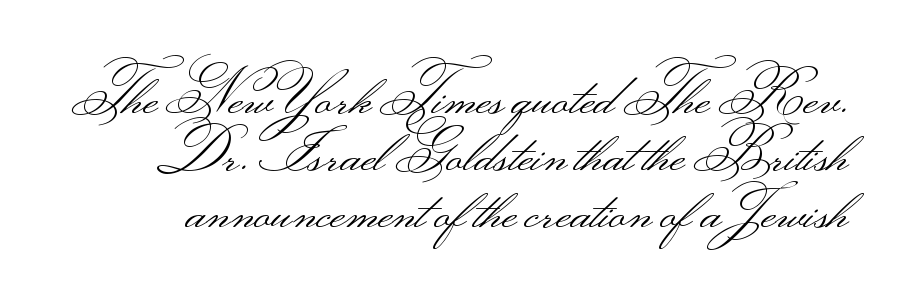
Q: Is the text bold? A: No.
Q: Is the text italic (slanted)? A: Yes.
Q: Is the typeface a serif or a sans-serif typeface? A: Sans-serif.
Q: Is the text underlined? A: No.
Q: Is the spacing between letters normal or unusually wide? A: Normal.
Q: Is the spacing between lines tight, normal or loose? A: Tight.
Q: Width (condensed, normal, or wide)? A: Wide.
Q: Stroke contrast? A: Medium.
Q: Monospaced? A: No.
